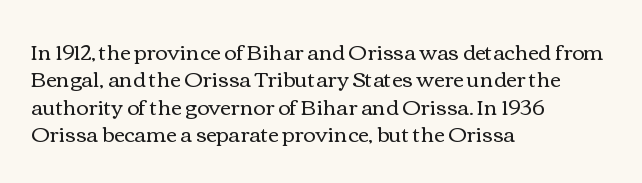
{"italic": "no", "bold": "no", "underline": "no", "align": "left", "line_spacing": "normal", "line_spacing_ratio": 1.3, "letter_spacing": "normal", "letter_spacing_em": 0.0, "glyph_px": 21}
